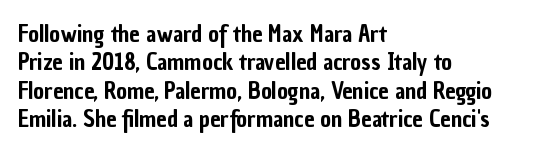
{"italic": "no", "underline": "no", "align": "left", "line_spacing_ratio": 1.23, "letter_spacing": "normal", "letter_spacing_em": 0.0, "glyph_px": 23}
